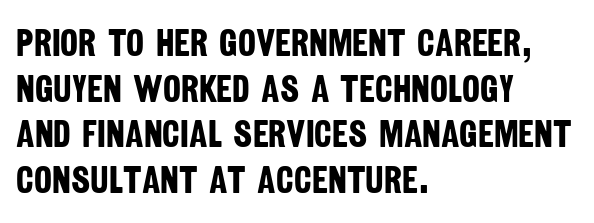
Q: Is the text bold? A: Yes.
Q: Is the typeface a serif or a sans-serif typeface? A: Sans-serif.
Q: Is the text underlined? A: No.
Q: How is the paragraph aligned? A: Left-aligned.
Q: Is the spacing between letters normal or unusually wide? A: Normal.
Q: Width (condensed, normal, or wide)? A: Condensed.
Q: Stroke contrast? A: Low.
Q: x-height? A: Large.
Q: Monospaced? A: No.
